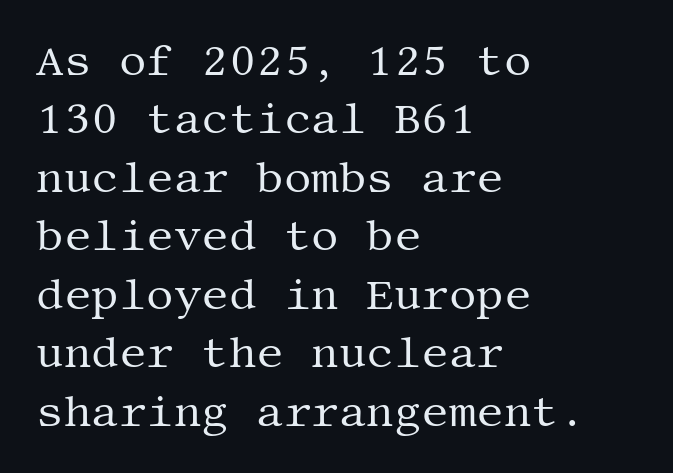
The lettering stays uniformly vertical, giving the passage a roman look. Tracking value appears to be zero — textbook default spacing. Old-style or modern, the face here clearly has serifs. Beneath every word, the page is bare.
